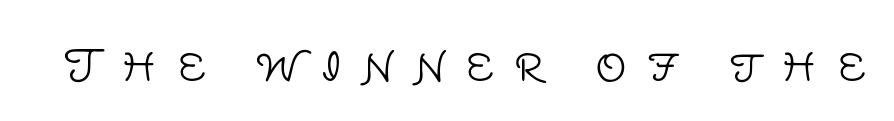
Q: Is the text bold? A: No.
Q: Is the text italic (slanted)? A: Yes.
Q: Is the typeface a serif or a sans-serif typeface? A: Sans-serif.
Q: Is the text underlined? A: No.
Q: Is the spacing between letters normal or unusually wide? A: Unusually wide.
Q: Width (condensed, normal, or wide)? A: Normal.
Q: Stroke contrast? A: Low.
Q: x-height? A: Large.
Q: Monospaced? A: No.
